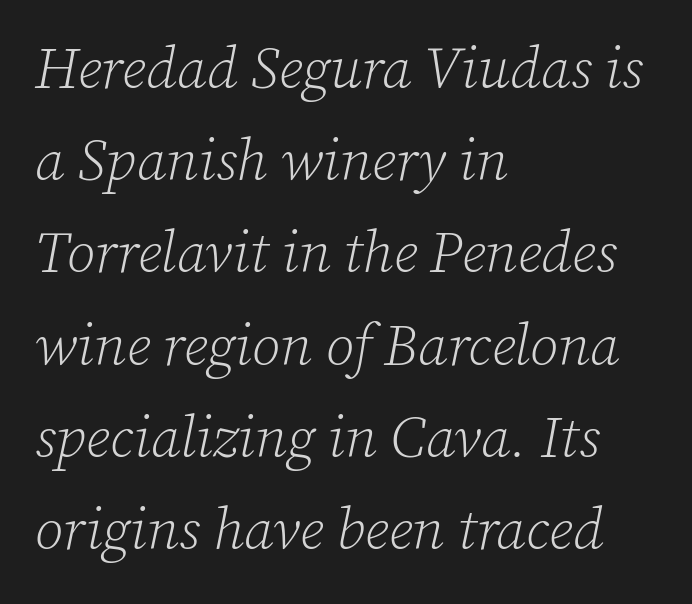
Q: Is the text bold? A: No.
Q: Is the text italic (slanted)? A: Yes, it leans right by about 12 degrees.
Q: Is the typeface a serif or a sans-serif typeface? A: Serif.
Q: Is the text underlined? A: No.
Q: How is the paragraph aligned? A: Left-aligned.
Q: Is the spacing between letters normal or unusually wide? A: Normal.
Q: Is the spacing between lines tight, normal or loose? A: Normal.
Q: Width (condensed, normal, or wide)? A: Normal.
Q: Stroke contrast? A: Low.
Q: x-height? A: Medium.
Q: Monospaced? A: No.
